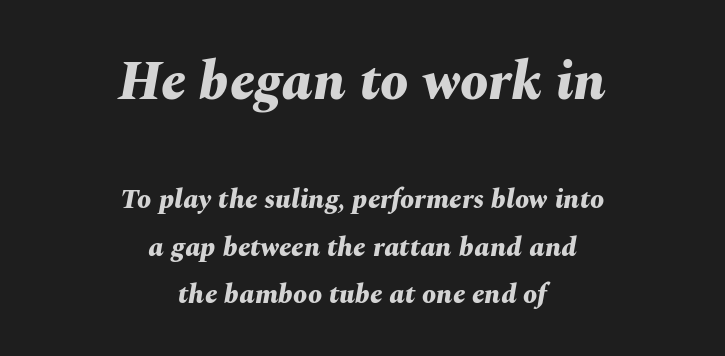
Any mark beneath the type? The region is blank. What stands out about the letter spacing? Nothing — it is the standard amount. Each letter keeps its own natural width here, so spacing adapts to shape. Each line is balanced around a shared central axis.
